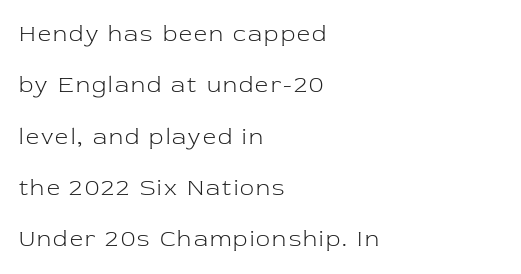
Q: Is the text bold? A: No.
Q: Is the text italic (slanted)? A: No, it is upright.
Q: Is the text underlined? A: No.
Q: How is the paragraph aligned? A: Left-aligned.
Q: Is the spacing between lines tight, normal or loose? A: Loose.
